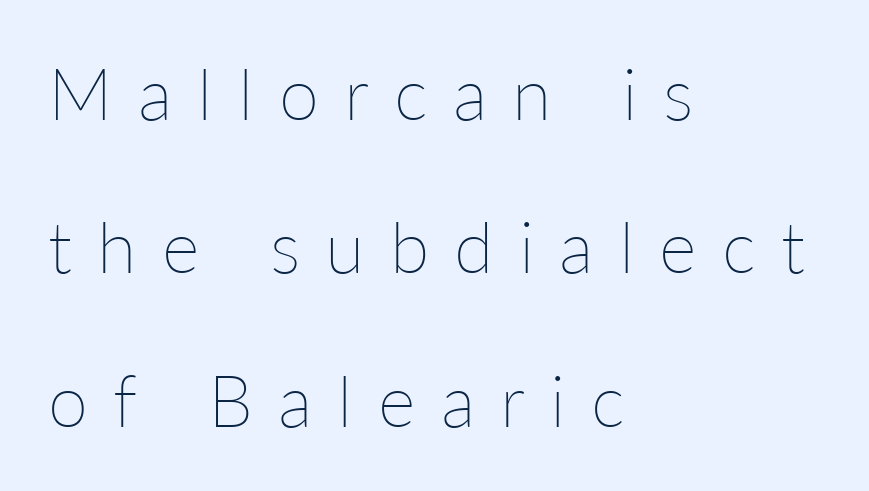
The passage shown is typed in a proportional face where columns would drift. Notice how the stems are strictly vertical — no italics here. The paragraph has a hard left edge and a soft right edge. In terms of letterspacing, this is a distinctly airy, spread setting.
